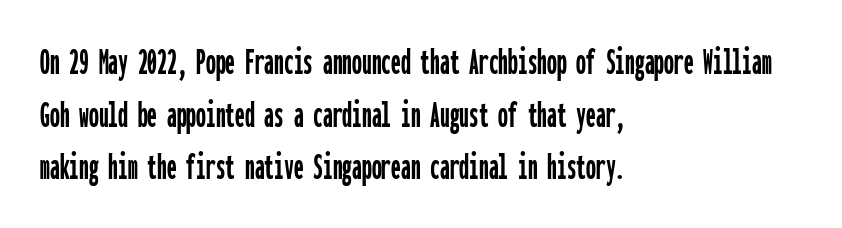
Q: Is the text italic (slanted)? A: No, it is upright.
Q: Is the typeface a serif or a sans-serif typeface? A: Sans-serif.
Q: Is the text underlined? A: No.
Q: How is the paragraph aligned? A: Left-aligned.
Q: Is the spacing between letters normal or unusually wide? A: Normal.
Q: Is the spacing between lines tight, normal or loose? A: Normal.
Q: Width (condensed, normal, or wide)? A: Condensed.
Q: Stroke contrast? A: Low.
Q: x-height? A: Medium.
Q: Monospaced? A: Yes.
